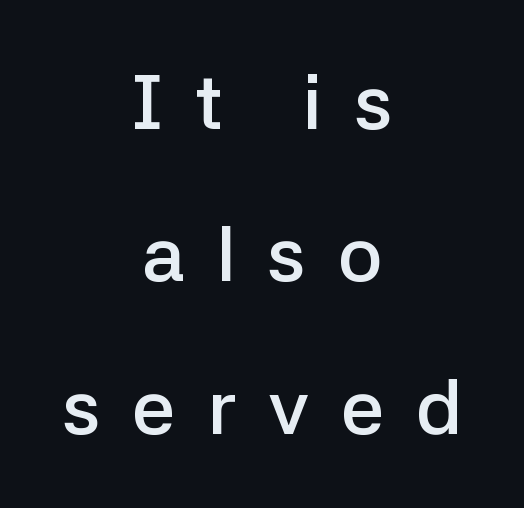
{"serif": "no", "italic": "no", "bold": "semi", "weight": "semibold", "width": "normal", "stroke_contrast": "low", "x_height": "medium", "monospaced": "no", "underline": "no", "align": "center", "line_spacing": "loose", "line_spacing_ratio": 1.98, "letter_spacing": "wide", "letter_spacing_em": 0.41, "glyph_px": 77}
